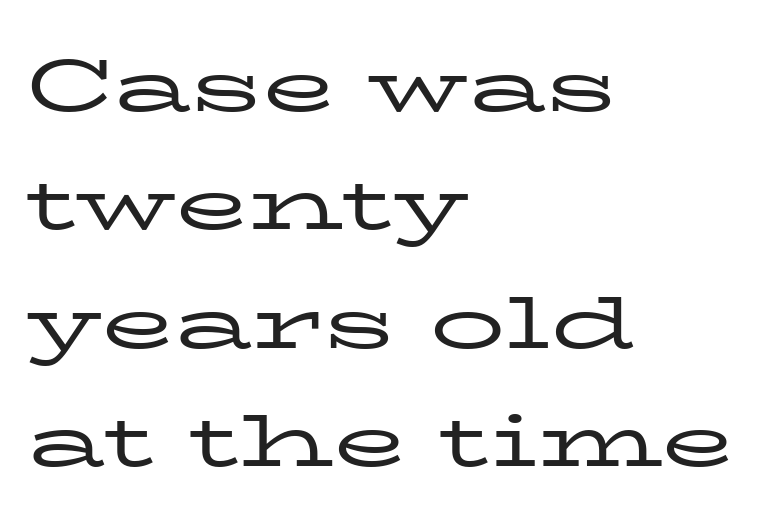
The image shows 75 px regular-weight, wide serif type, upright; set left-aligned, normal line spacing (1.58x), normal letter spacing, not underlined; low stroke contrast and a medium x-height.
